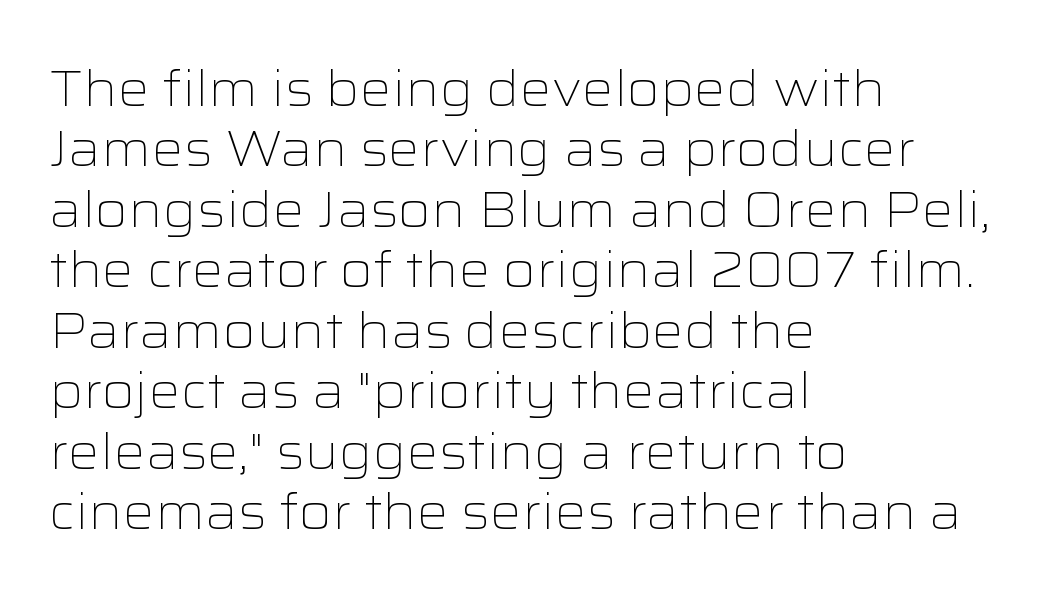
The image shows 50 px light, wide sans-serif type, upright; set left-aligned, line spacing 1.21x, normal letter spacing, not underlined; low stroke contrast and a medium x-height.
